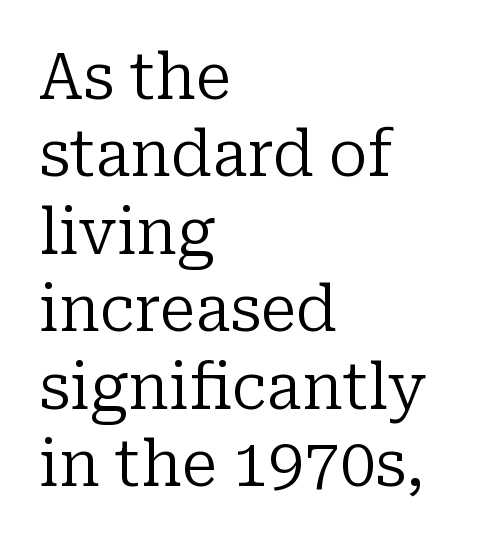
The image shows 64 px regular-weight serif type, upright; set left-aligned, line spacing 1.21x, normal letter spacing, not underlined; low stroke contrast and a medium x-height.
